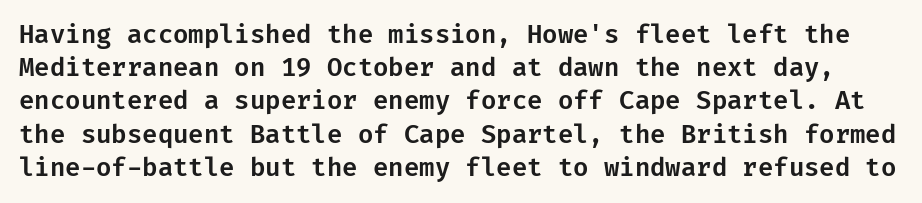
Underlining? Definitely not there. Honestly, the letter spacing is just normal — you wouldn't notice it. Successive baselines arrive at the customary interval. No italicization has been applied; the sample stays upright.
